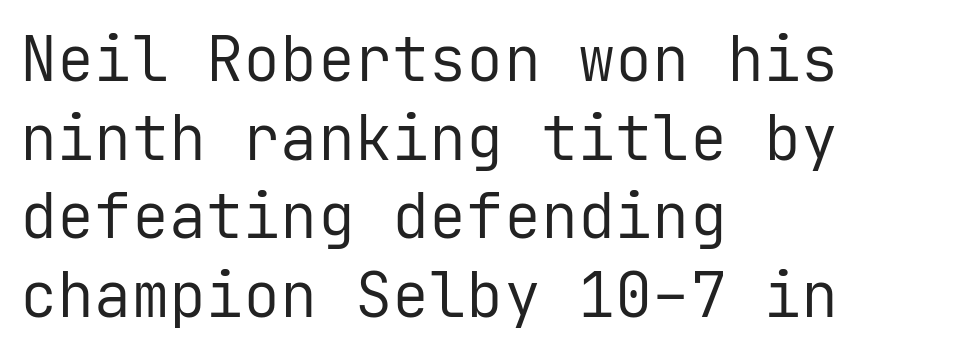
{"serif": "no", "italic": "no", "bold": "no", "weight": "regular", "width": "normal", "stroke_contrast": "low", "x_height": "medium", "monospaced": "yes", "underline": "no", "align": "left", "line_spacing": "normal", "line_spacing_ratio": 1.27, "letter_spacing": "normal", "letter_spacing_em": 0.0, "glyph_px": 62}
